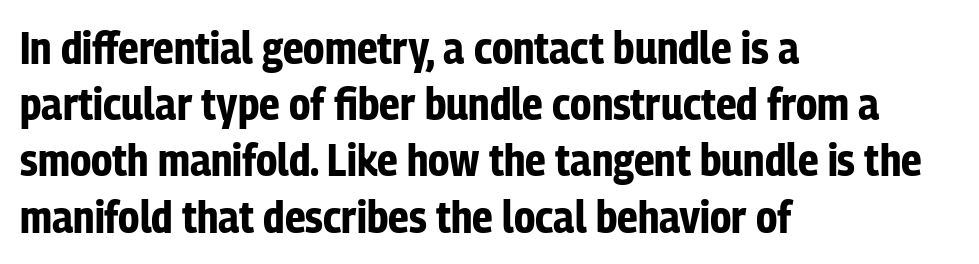
Q: Is the text bold? A: Yes.
Q: Is the text italic (slanted)? A: No, it is upright.
Q: Is the typeface a serif or a sans-serif typeface? A: Sans-serif.
Q: Is the text underlined? A: No.
Q: How is the paragraph aligned? A: Left-aligned.
Q: Is the spacing between letters normal or unusually wide? A: Normal.
Q: Is the spacing between lines tight, normal or loose? A: Normal.
Q: Width (condensed, normal, or wide)? A: Condensed.
Q: Stroke contrast? A: Low.
Q: x-height? A: Medium.
Q: Monospaced? A: No.
